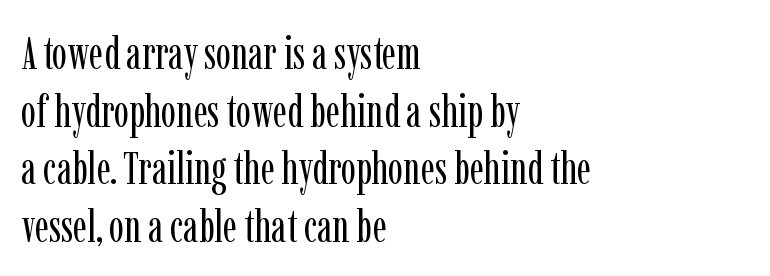
{"serif": "yes", "italic": "no", "bold": "no", "weight": "regular", "width": "condensed", "stroke_contrast": "low", "x_height": "medium", "monospaced": "no", "underline": "no", "align": "left", "line_spacing": "normal", "line_spacing_ratio": 1.28, "letter_spacing": "normal", "letter_spacing_em": 0.0, "glyph_px": 45}
